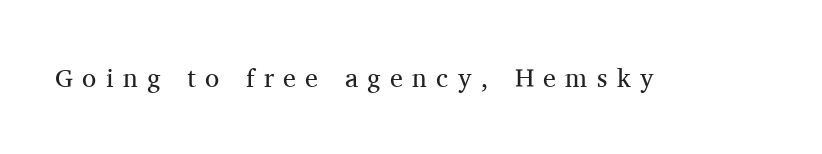
A bare baseline throughout the passage. Counters stay open thanks to moderate or lighter strokes. The letters stand upright; this is a roman face. The letters are spread apart with noticeably loose tracking.
